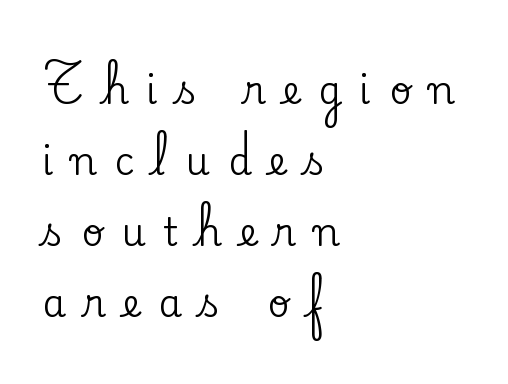
Q: Is the text italic (slanted)? A: No, it is upright.
Q: Is the typeface a serif or a sans-serif typeface? A: Serif.
Q: Is the text underlined? A: No.
Q: How is the paragraph aligned? A: Left-aligned.
Q: Is the spacing between letters normal or unusually wide? A: Unusually wide.
Q: Width (condensed, normal, or wide)? A: Normal.
Q: Stroke contrast? A: Low.
Q: x-height? A: Small.
Q: Monospaced? A: No.
